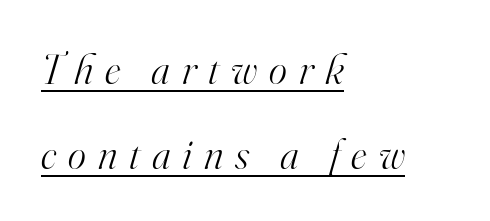
{"serif": "yes", "italic": "yes", "lean": "right", "slant_degrees": 16, "bold": "no", "weight": "light", "width": "normal", "stroke_contrast": "high", "x_height": "small", "monospaced": "no", "underline": "yes", "align": "left", "line_spacing": "loose", "line_spacing_ratio": 1.97, "letter_spacing": "wide", "letter_spacing_em": 0.28, "glyph_px": 43}
